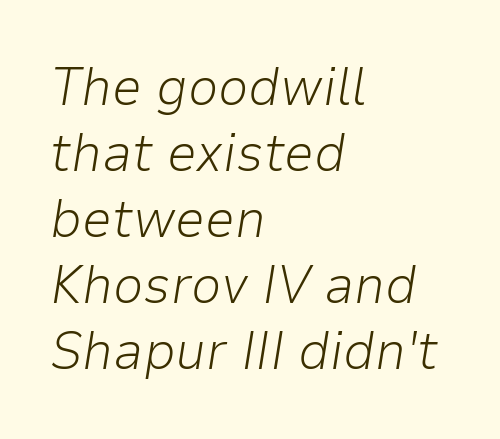
Q: Is the text bold? A: No.
Q: Is the text italic (slanted)? A: Yes, it leans right by about 9 degrees.
Q: Is the text underlined? A: No.
Q: How is the paragraph aligned? A: Left-aligned.
Q: Is the spacing between letters normal or unusually wide? A: Normal.
Q: Width (condensed, normal, or wide)? A: Normal.
Q: Stroke contrast? A: Low.
Q: x-height? A: Medium.
Q: Monospaced? A: No.
